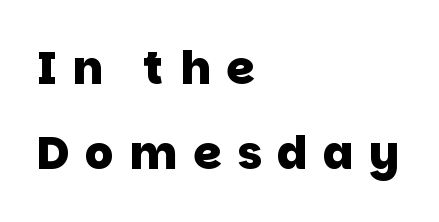
Q: Is the text bold? A: Yes.
Q: Is the typeface a serif or a sans-serif typeface? A: Sans-serif.
Q: Is the text underlined? A: No.
Q: How is the paragraph aligned? A: Left-aligned.
Q: Is the spacing between letters normal or unusually wide? A: Unusually wide.
Q: Width (condensed, normal, or wide)? A: Normal.
Q: Stroke contrast? A: Low.
Q: x-height? A: Large.
Q: Monospaced? A: No.
